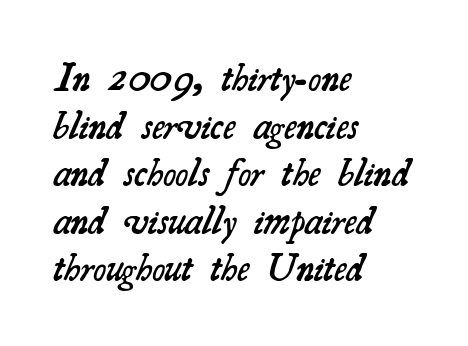
The image shows 39 px semibold serif type; set left-aligned, line spacing 1.22x, normal letter spacing, not underlined; medium stroke contrast and a small x-height.
